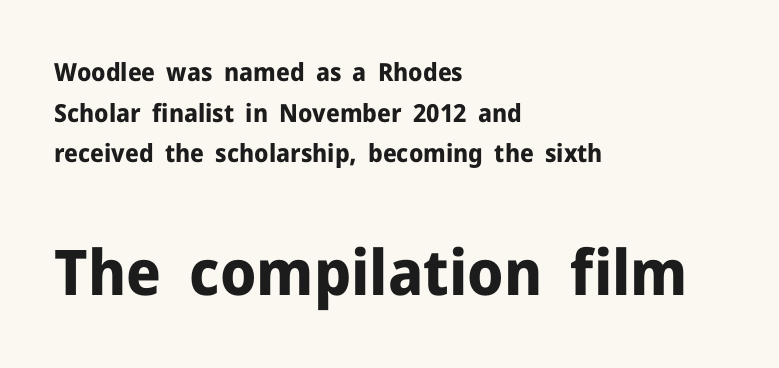
{"serif": "no", "italic": "no", "bold": "yes", "weight": "bold", "width": "normal", "stroke_contrast": "low", "x_height": "medium", "monospaced": "no", "underline": "no", "align": "left", "line_spacing": "normal", "line_spacing_ratio": 1.63, "letter_spacing": "normal", "letter_spacing_em": 0.0, "larger_block": "second", "size_ratio": 2.52, "glyph_px": 63}
